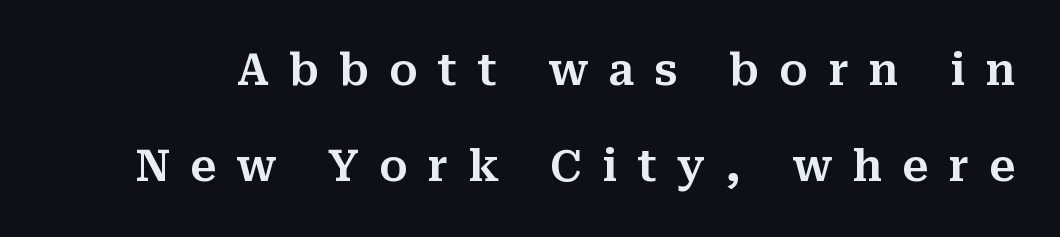
{"serif": "yes", "italic": "no", "width": "normal", "stroke_contrast": "medium", "x_height": "medium", "monospaced": "no", "underline": "no", "line_spacing": "loose", "line_spacing_ratio": 2.23, "letter_spacing": "wide", "letter_spacing_em": 0.47, "glyph_px": 43}
